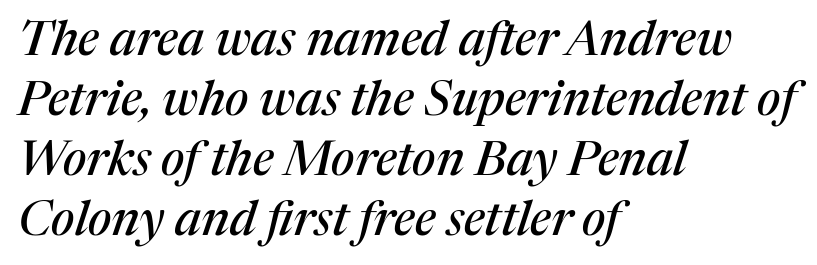
Q: Is the text italic (slanted)? A: Yes, it leans right by about 17 degrees.
Q: Is the typeface a serif or a sans-serif typeface? A: Serif.
Q: Is the text underlined? A: No.
Q: How is the paragraph aligned? A: Left-aligned.
Q: Is the spacing between letters normal or unusually wide? A: Normal.
Q: Is the spacing between lines tight, normal or loose? A: Normal.
Q: Width (condensed, normal, or wide)? A: Normal.
Q: Stroke contrast? A: Medium.
Q: x-height? A: Medium.
Q: Monospaced? A: No.
